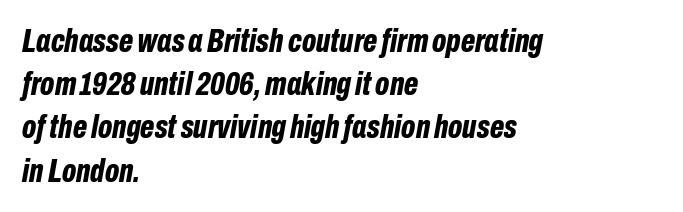
Q: Is the text bold? A: Yes.
Q: Is the text italic (slanted)? A: Yes, it leans right by about 10 degrees.
Q: Is the text underlined? A: No.
Q: How is the paragraph aligned? A: Left-aligned.
Q: Is the spacing between letters normal or unusually wide? A: Normal.
Q: Is the spacing between lines tight, normal or loose? A: Normal.
Q: Width (condensed, normal, or wide)? A: Condensed.
Q: Stroke contrast? A: Low.
Q: x-height? A: Medium.
Q: Monospaced? A: No.
